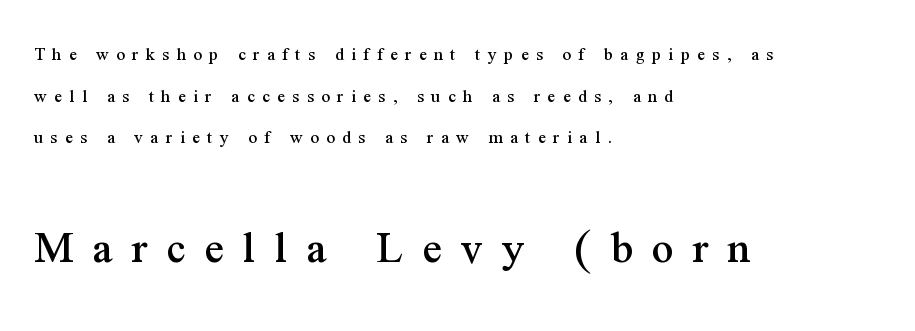
The image shows 48 px serif type, upright; set left-aligned, loose line spacing (2.19x), unusually wide letter spacing (+0.39 em), not underlined; the second (bottom) block is 2.53x larger; medium stroke contrast and a medium x-height.
